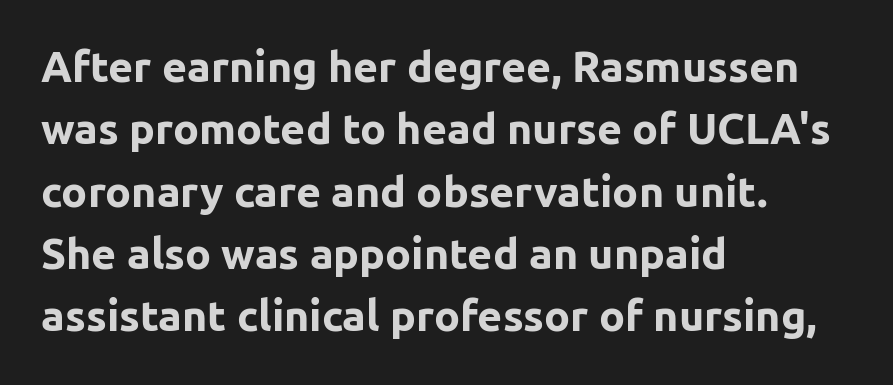
Q: Is the text bold? A: Yes.
Q: Is the text italic (slanted)? A: No, it is upright.
Q: Is the typeface a serif or a sans-serif typeface? A: Sans-serif.
Q: Is the text underlined? A: No.
Q: How is the paragraph aligned? A: Left-aligned.
Q: Is the spacing between letters normal or unusually wide? A: Normal.
Q: Is the spacing between lines tight, normal or loose? A: Normal.
Q: Width (condensed, normal, or wide)? A: Normal.
Q: Stroke contrast? A: Low.
Q: x-height? A: Medium.
Q: Monospaced? A: No.
